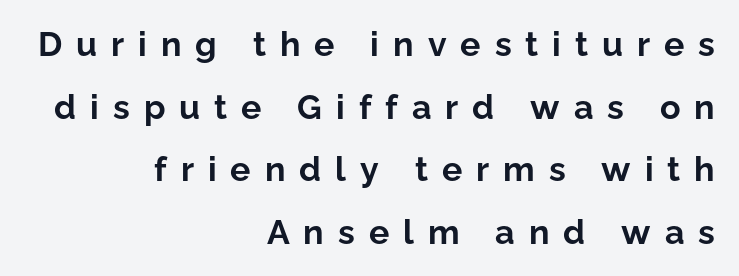
The image shows 34 px bold sans-serif type, upright; set right-aligned, line spacing 1.84x, unusually wide letter spacing (+0.41 em), not underlined; low stroke contrast and a medium x-height.
